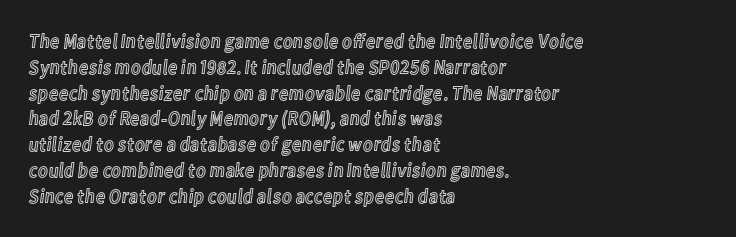
{"underline": "no", "align": "left", "line_spacing": "normal", "line_spacing_ratio": 1.29, "letter_spacing": "normal", "letter_spacing_em": 0.0, "glyph_px": 20}
